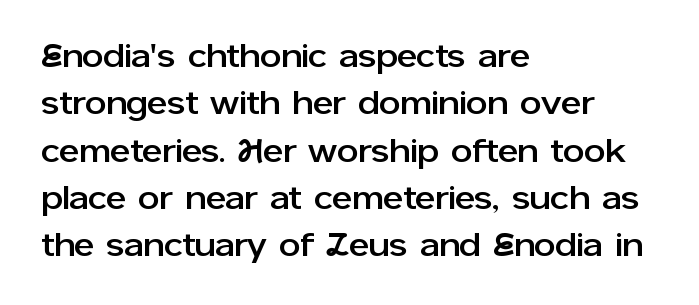
Q: Is the text italic (slanted)? A: No, it is upright.
Q: Is the typeface a serif or a sans-serif typeface? A: Sans-serif.
Q: Is the text underlined? A: No.
Q: How is the paragraph aligned? A: Left-aligned.
Q: Is the spacing between letters normal or unusually wide? A: Normal.
Q: Is the spacing between lines tight, normal or loose? A: Normal.
Q: Width (condensed, normal, or wide)? A: Normal.
Q: Stroke contrast? A: Low.
Q: x-height? A: Medium.
Q: Monospaced? A: No.
